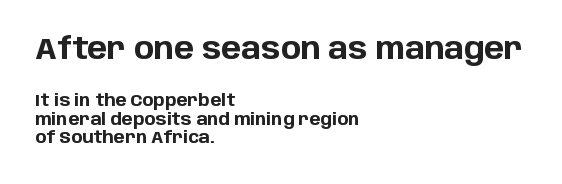
The lettering stays uniformly vertical, giving the passage a roman look. Here the designer chose a conventional face with non-uniform glyph widths. You could barely slide anything between these rows. What stands out about the letter spacing? Nothing — it is the standard amount. Layout note: lines flush left. Just letters on the line, the space beneath them empty.
